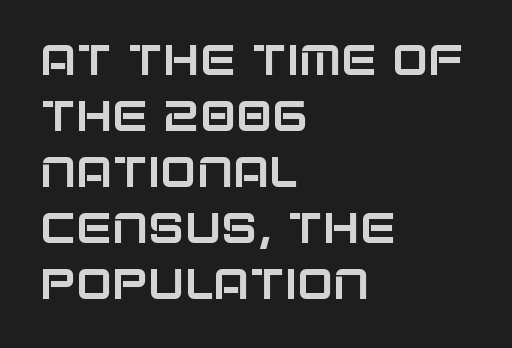
The image shows 43 px sans-serif type, upright; set left-aligned, normal line spacing (1.3x), normal letter spacing, not underlined; low stroke contrast and a large x-height.
